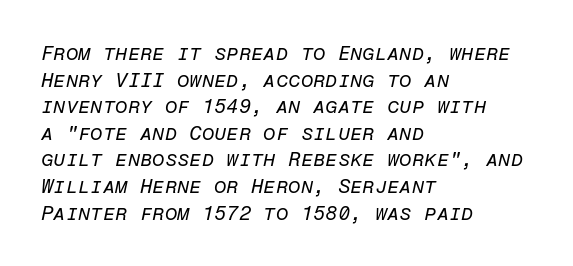
{"italic": "yes", "lean": "right", "slant_degrees": 12, "bold": "no", "underline": "no", "align": "left", "line_spacing": "normal", "line_spacing_ratio": 1.33, "letter_spacing": "normal", "letter_spacing_em": 0.0, "glyph_px": 20}
